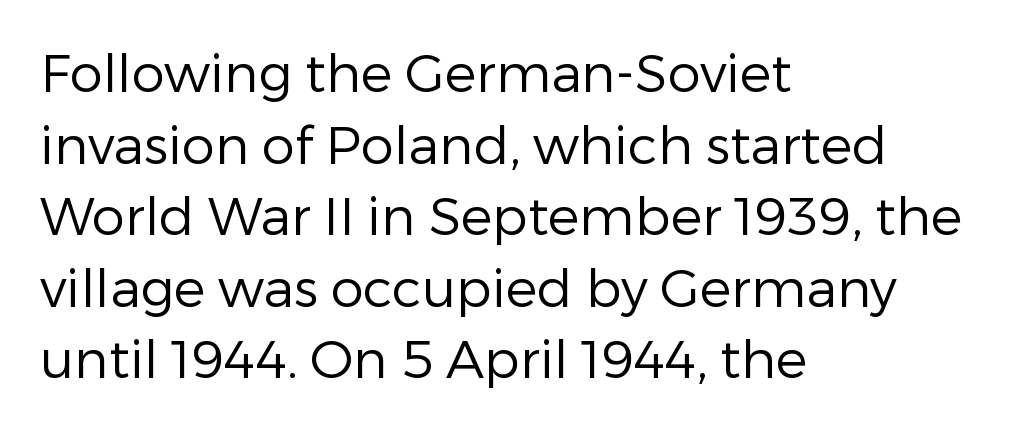
{"serif": "no", "italic": "no", "bold": "no", "weight": "regular", "width": "normal", "stroke_contrast": "low", "x_height": "medium", "monospaced": "no", "underline": "no", "align": "left", "line_spacing": "normal", "line_spacing_ratio": 1.35, "letter_spacing": "normal", "letter_spacing_em": 0.0, "glyph_px": 53}
